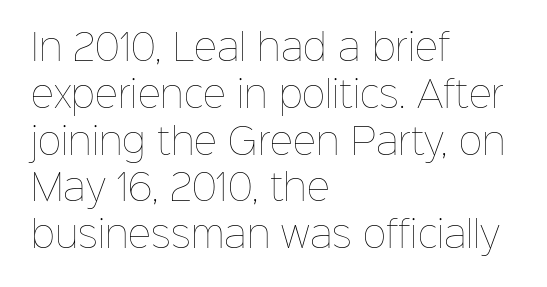
The image shows 36 px thin type, upright; set left-aligned, normal line spacing (1.3x), normal letter spacing, not underlined; low stroke contrast and a medium x-height.
